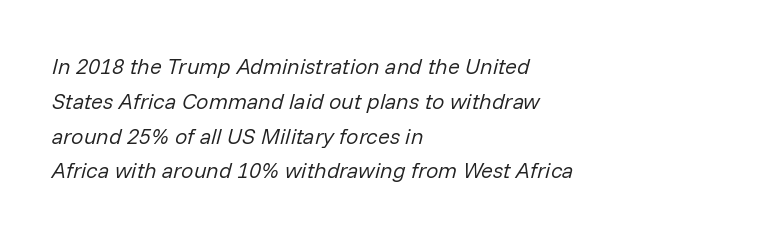
{"italic": "yes", "lean": "right", "slant_degrees": 14, "bold": "no", "underline": "no", "align": "left", "line_spacing": "normal", "line_spacing_ratio": 1.58, "letter_spacing": "normal", "letter_spacing_em": 0.0, "glyph_px": 22}
